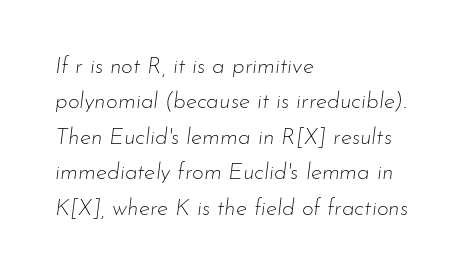
The image shows 23 px text type, italic (leaning right); set left-aligned, normal line spacing (1.54x), normal letter spacing, not underlined.
